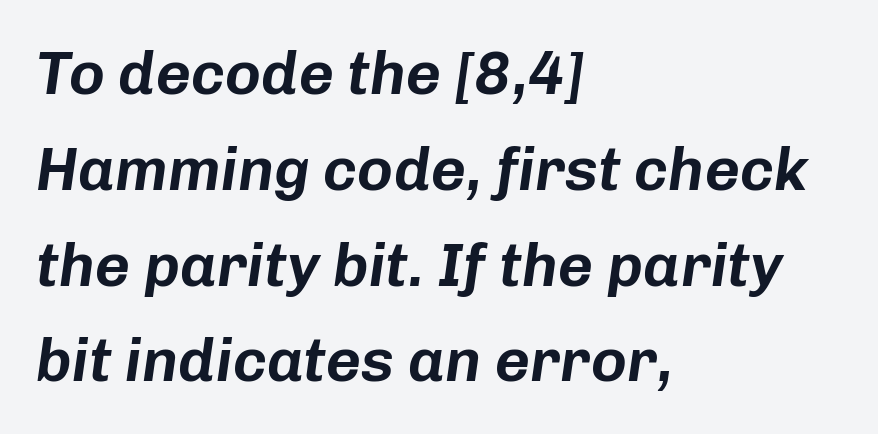
{"italic": "yes", "lean": "right", "slant_degrees": 8, "width": "normal", "stroke_contrast": "low", "x_height": "medium", "monospaced": "no", "underline": "no", "align": "left", "line_spacing": "normal", "line_spacing_ratio": 1.57, "letter_spacing": "normal", "letter_spacing_em": 0.0, "glyph_px": 61}
